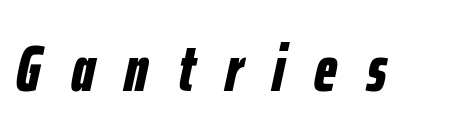
Q: Is the text bold? A: Yes.
Q: Is the text italic (slanted)? A: Yes, it leans right by about 12 degrees.
Q: Is the text underlined? A: No.
Q: Is the spacing between letters normal or unusually wide? A: Unusually wide.
Q: Width (condensed, normal, or wide)? A: Condensed.
Q: Stroke contrast? A: Low.
Q: x-height? A: Medium.
Q: Monospaced? A: No.
